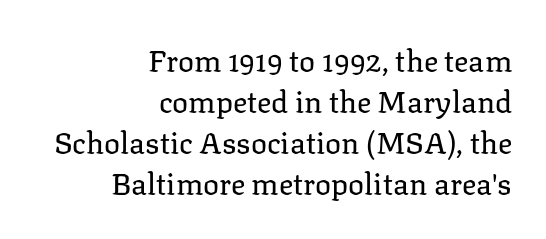
The image shows 30 px regular-weight serif type, upright; set right-aligned, normal line spacing (1.37x), normal letter spacing, not underlined; low stroke contrast and a medium x-height.
